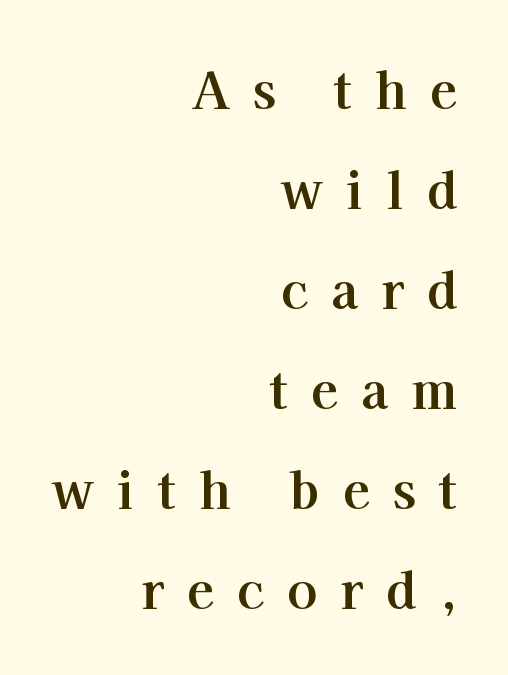
The image shows 50 px bold serif type, upright; set right-aligned, loose line spacing (2.0x), unusually wide letter spacing (+0.46 em), not underlined; high stroke contrast and a medium x-height.
